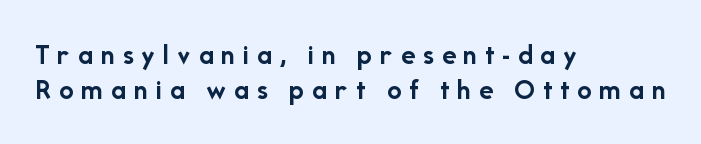
{"serif": "no", "italic": "no", "bold": "yes", "weight": "semibold", "width": "normal", "stroke_contrast": "low", "x_height": "medium", "monospaced": "no", "underline": "no", "align": "left", "line_spacing_ratio": 1.2, "letter_spacing": "wide", "letter_spacing_em": 0.27, "glyph_px": 29}
